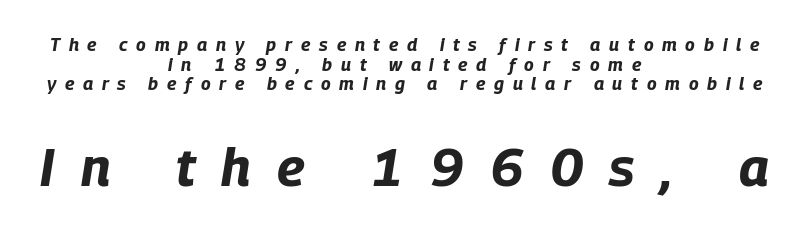
The image shows 53 px bold, condensed type, italic (leaning right); set centered, tight line spacing (1.09x), unusually wide letter spacing (+0.49 em), not underlined; the second (bottom) block is 2.94x larger; low stroke contrast and a large x-height.
